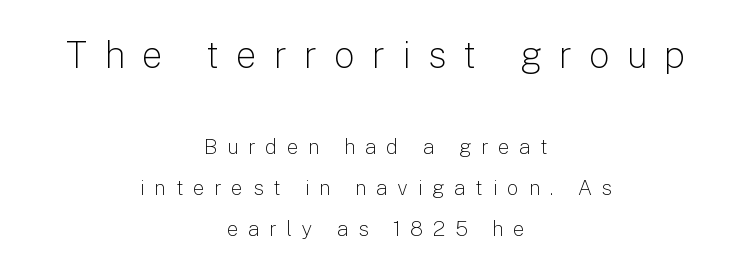
Q: Is the text bold? A: No.
Q: Is the text italic (slanted)? A: No, it is upright.
Q: Is the typeface a serif or a sans-serif typeface? A: Sans-serif.
Q: Is the text underlined? A: No.
Q: How is the paragraph aligned? A: Centered.
Q: Is the spacing between letters normal or unusually wide? A: Unusually wide.
Q: Is the spacing between lines tight, normal or loose? A: Loose.
Q: Which block of text is set in a larger size, the first (top) or the second (bottom)? A: The first (top) one.
Q: Width (condensed, normal, or wide)? A: Normal.
Q: Stroke contrast? A: Low.
Q: x-height? A: Medium.
Q: Monospaced? A: No.
